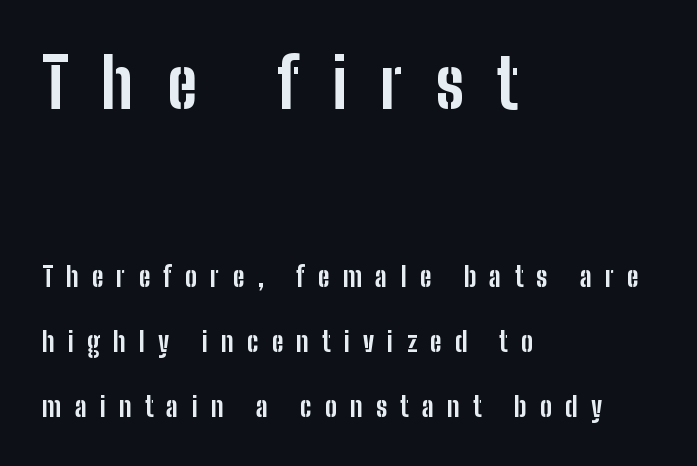
{"serif": "no", "italic": "no", "bold": "yes", "weight": "bold", "width": "condensed", "stroke_contrast": "low", "x_height": "medium", "monospaced": "no", "underline": "no", "align": "left", "line_spacing": "loose", "line_spacing_ratio": 2.41, "letter_spacing": "wide", "letter_spacing_em": 0.49, "larger_block": "first", "size_ratio": 2.52, "glyph_px": 68}
